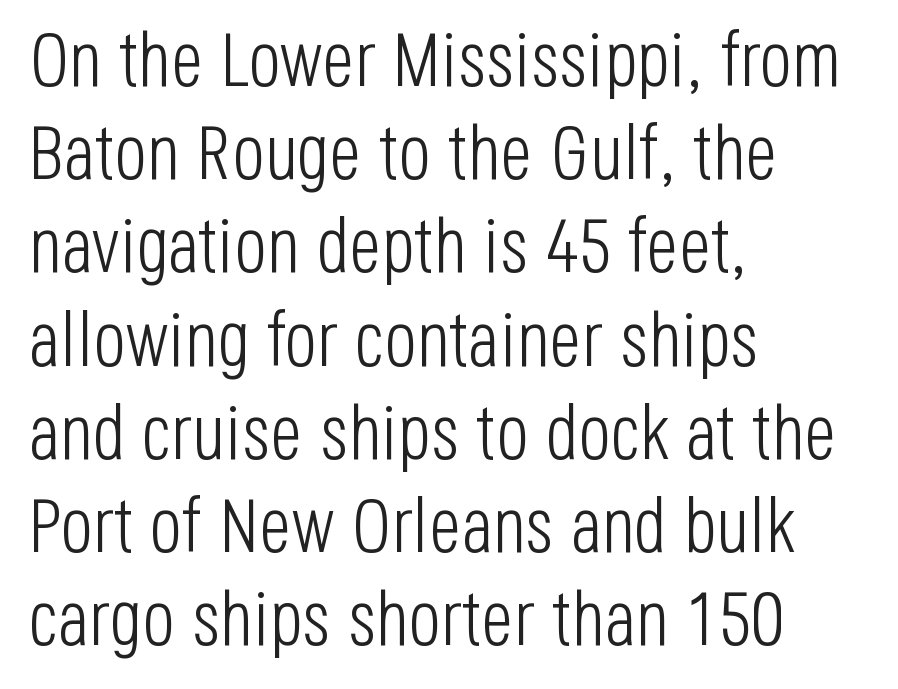
Has an underline been added? It has not. The rendering uses natural spacing where letterforms have individual widths. Font category for this specimen: sans-serif. The typesetter chose a ragged-right arrangement here. Vertical stems look standard width or narrower in stroke.
